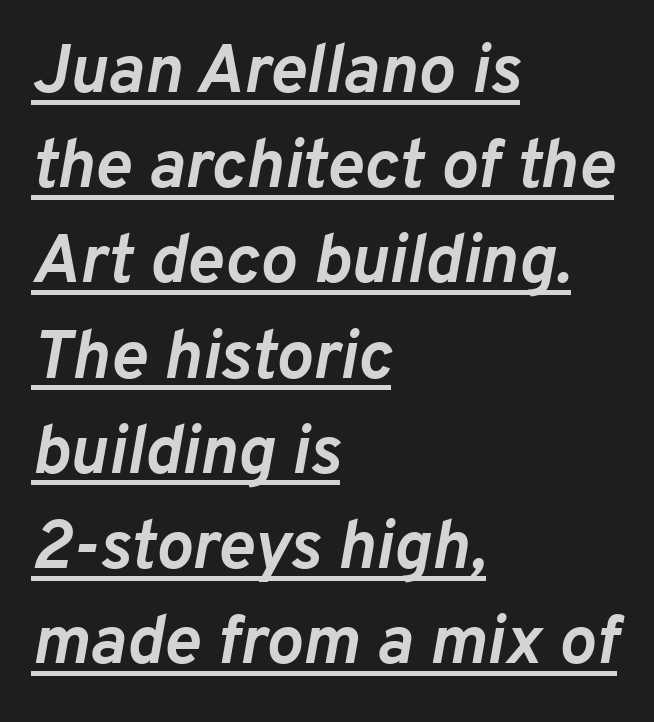
The image shows 69 px semibold type, italic (leaning right); set left-aligned, normal line spacing (1.38x), normal letter spacing, underlined; low stroke contrast and a medium x-height.
